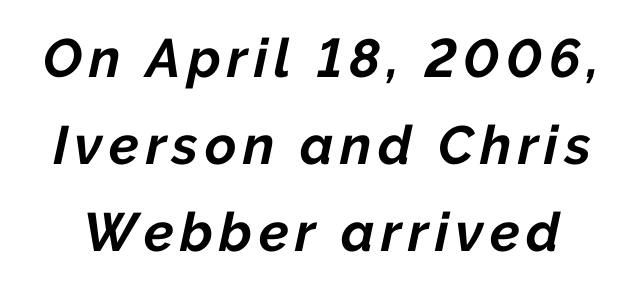
Q: Is the text bold? A: Yes.
Q: Is the text italic (slanted)? A: Yes, it leans right by about 12 degrees.
Q: Is the text underlined? A: No.
Q: Is the spacing between lines tight, normal or loose? A: Normal.
Q: Width (condensed, normal, or wide)? A: Normal.
Q: Stroke contrast? A: Low.
Q: x-height? A: Medium.
Q: Monospaced? A: No.
